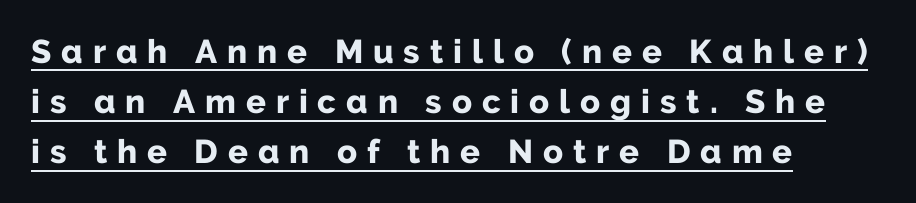
Q: Is the text bold? A: Yes.
Q: Is the text italic (slanted)? A: No, it is upright.
Q: Is the typeface a serif or a sans-serif typeface? A: Sans-serif.
Q: Is the text underlined? A: Yes.
Q: How is the paragraph aligned? A: Left-aligned.
Q: Is the spacing between letters normal or unusually wide? A: Unusually wide.
Q: Is the spacing between lines tight, normal or loose? A: Normal.
Q: Width (condensed, normal, or wide)? A: Normal.
Q: Stroke contrast? A: Low.
Q: x-height? A: Medium.
Q: Monospaced? A: No.
